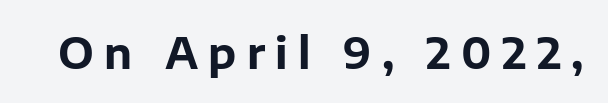
{"serif": "no", "italic": "no", "bold": "yes", "weight": "bold", "width": "normal", "stroke_contrast": "low", "x_height": "medium", "monospaced": "no", "underline": "no", "letter_spacing": "wide", "letter_spacing_em": 0.24, "glyph_px": 43}
